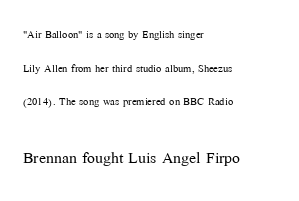
The image shows 21 px text type, upright; set left-aligned, loose line spacing (2.4x), normal letter spacing, not underlined; the second (bottom) block is 1.5x larger.
